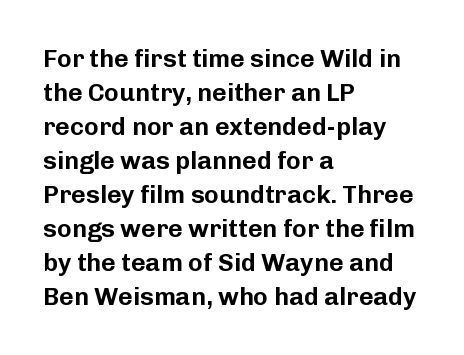
The image shows 25 px text type, upright; set left-aligned, normal line spacing (1.36x), normal letter spacing, not underlined.
